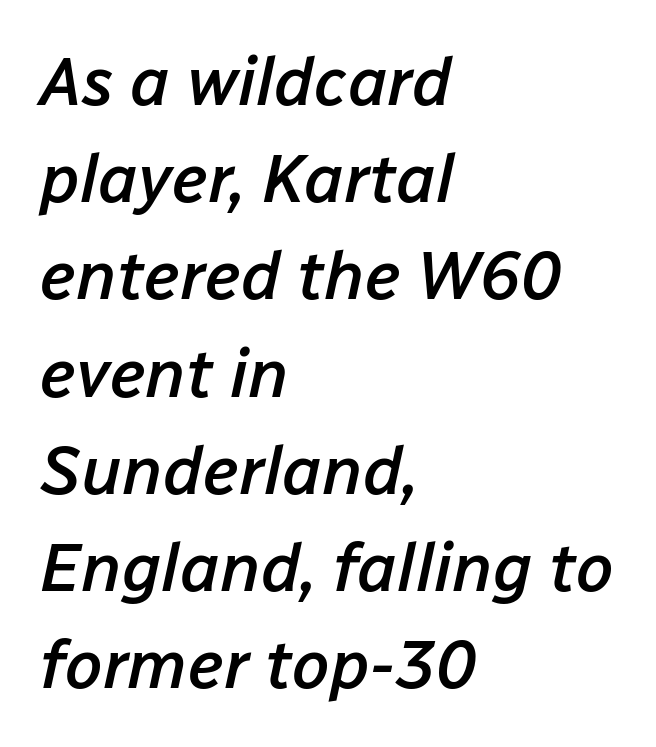
Caption: multi-line text, flush left, ragged right. The foot of each line stays bare and open. If you measured baseline to baseline, you'd find a middling distance. Varying glyph widths throughout — classic text-font behaviour. A typesetter would mark this as italic. Compared with an ordinary text face, these strokes are moderately heavier — a semibold.
